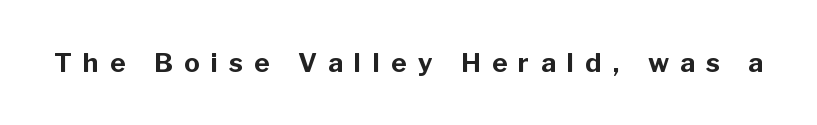
Q: Is the text bold? A: Yes.
Q: Is the text italic (slanted)? A: No, it is upright.
Q: Is the text underlined? A: No.
Q: Is the spacing between letters normal or unusually wide? A: Unusually wide.
